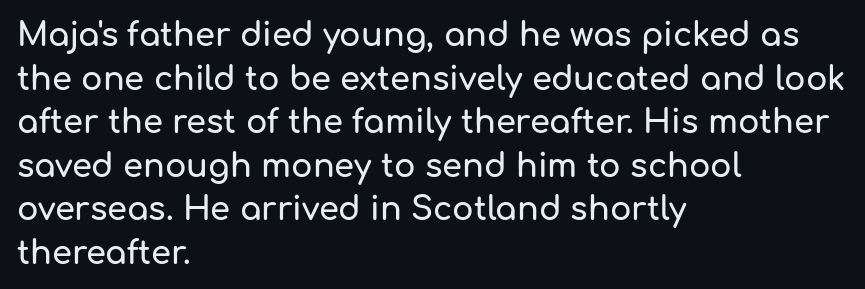
The image shows 32 px sans-serif type, upright; set left-aligned, normal line spacing (1.36x), normal letter spacing, not underlined; low stroke contrast and a medium x-height.
